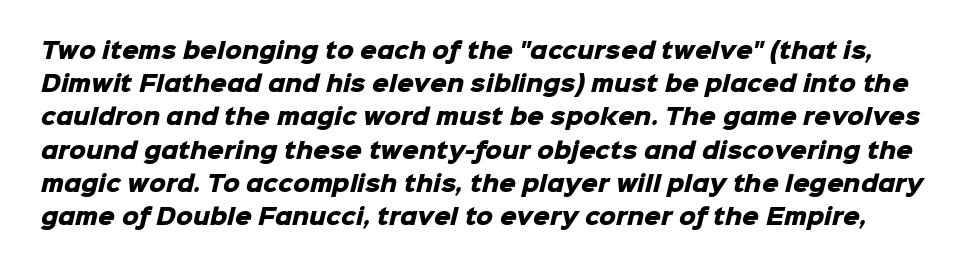
Q: Is the text bold? A: Yes.
Q: Is the text underlined? A: No.
Q: Is the spacing between letters normal or unusually wide? A: Normal.
Q: Is the spacing between lines tight, normal or loose? A: Normal.
